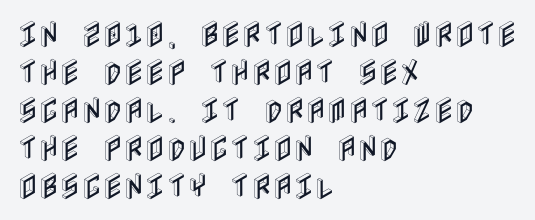
Each new line begins a customary step beneath the previous one. Layout note: lines flush left. This sample uses plain, unmodified letter spacing. Words float on clear page, feet unadorned.
